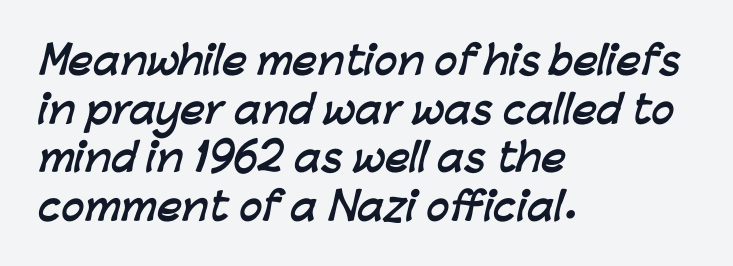
{"serif": "no", "bold": "yes", "weight": "semibold", "width": "normal", "stroke_contrast": "low", "x_height": "medium", "monospaced": "no", "underline": "no", "align": "left", "line_spacing": "normal", "line_spacing_ratio": 1.28, "letter_spacing": "normal", "letter_spacing_em": 0.0, "glyph_px": 38}
